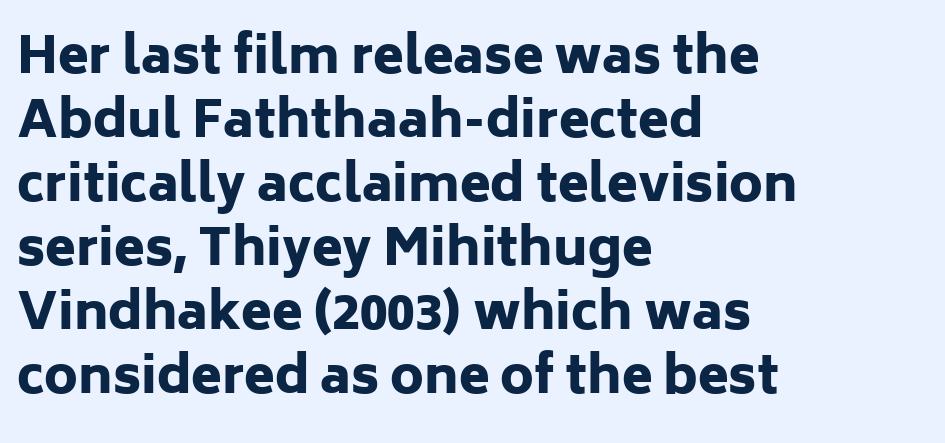
Q: Is the text bold? A: Yes.
Q: Is the text italic (slanted)? A: No, it is upright.
Q: Is the typeface a serif or a sans-serif typeface? A: Sans-serif.
Q: Is the text underlined? A: No.
Q: How is the paragraph aligned? A: Left-aligned.
Q: Is the spacing between letters normal or unusually wide? A: Normal.
Q: Is the spacing between lines tight, normal or loose? A: Normal.
Q: Width (condensed, normal, or wide)? A: Normal.
Q: Stroke contrast? A: Low.
Q: x-height? A: Medium.
Q: Monospaced? A: No.
